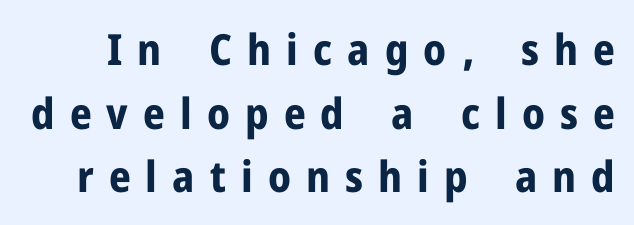
Characters remain perfectly vertical along every line. The characters display no serif detailing; their extremities are plain. Words float on clear page, feet unadorned. Do the characters align in a grid? No, the font is proportional. The face used here has the dense, thick strokes of a bold. Evenly set lines give the paragraph a standard silhouette.
